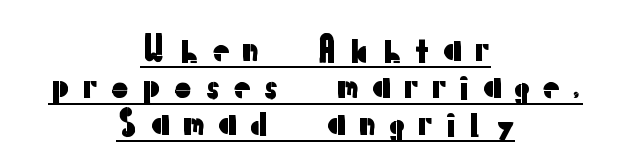
The image shows 34 px sans-serif type, upright; set centered, tight line spacing (1.09x), unusually wide letter spacing (+0.31 em), underlined; low stroke contrast and a medium x-height.
